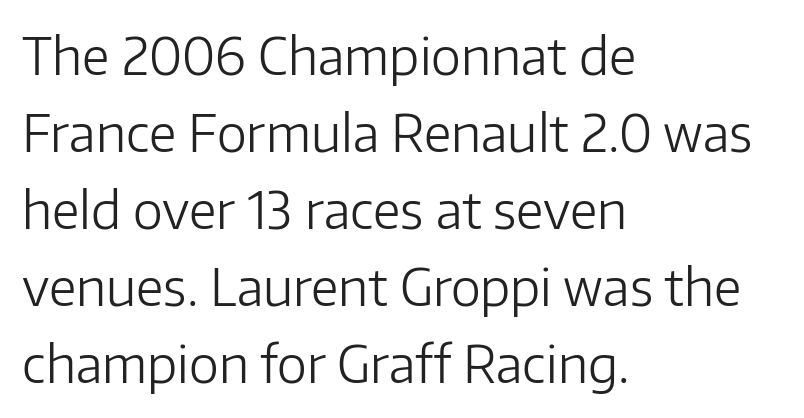
Designer's note — italics off, roman on. The string is rendered with underlining switched off. Note the varied advance widths — an 'i' is clearly narrower than an 'm'. The rendering shows plain stroke endings on the letterforms — a sans-serif design. Stems and bowls with no extra thickness — not bold. In terms of letterspacing, this is plain default setting.
